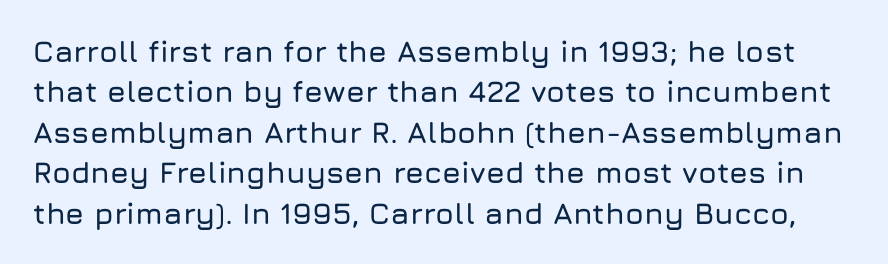
{"serif": "no", "italic": "no", "width": "normal", "stroke_contrast": "low", "x_height": "medium", "monospaced": "no", "underline": "no", "line_spacing": "normal", "line_spacing_ratio": 1.35, "letter_spacing": "normal", "letter_spacing_em": 0.0, "glyph_px": 30}
